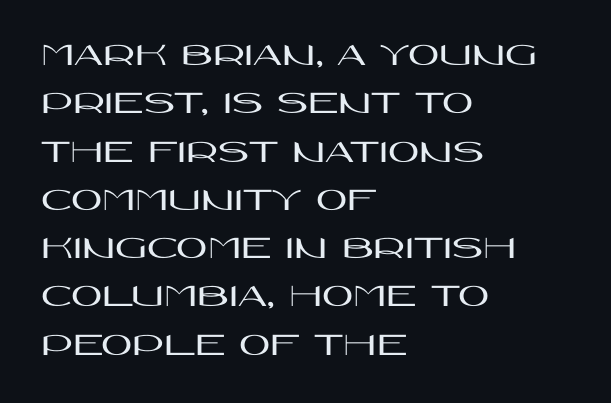
The image shows 34 px wide sans-serif type, upright; set left-aligned, normal line spacing (1.42x), normal letter spacing, not underlined; high stroke contrast and a large x-height.
